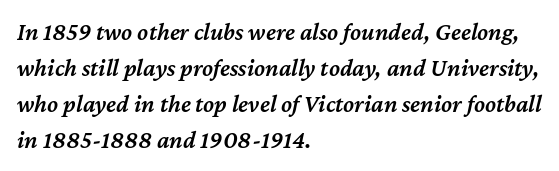
{"italic": "yes", "lean": "right", "slant_degrees": 12, "bold": "semi", "underline": "no", "align": "left", "line_spacing": "normal", "line_spacing_ratio": 1.44, "letter_spacing": "normal", "letter_spacing_em": 0.0, "glyph_px": 25}
